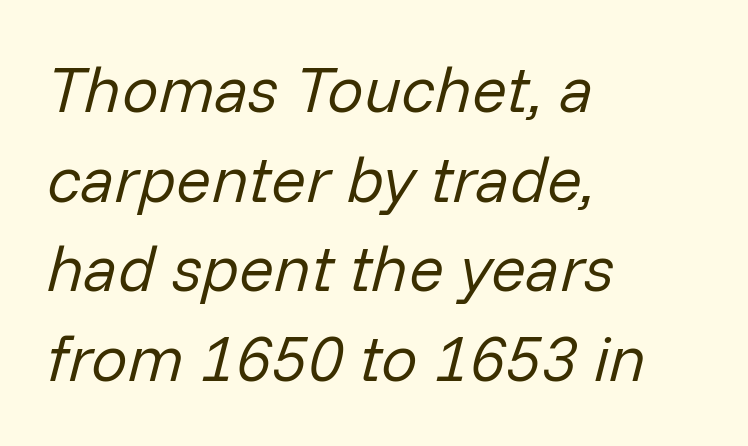
{"italic": "yes", "lean": "right", "slant_degrees": 14, "bold": "no", "weight": "regular", "width": "normal", "stroke_contrast": "low", "x_height": "medium", "monospaced": "no", "underline": "no", "align": "left", "line_spacing": "normal", "line_spacing_ratio": 1.38, "letter_spacing": "normal", "letter_spacing_em": 0.0, "glyph_px": 65}
